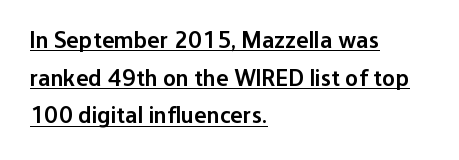
Does the leading feel generous? No, just average. Posture: vertical. Stroke thickness is moderately raised; the sample reads as semibold. This sample uses plain, unmodified letter spacing.
